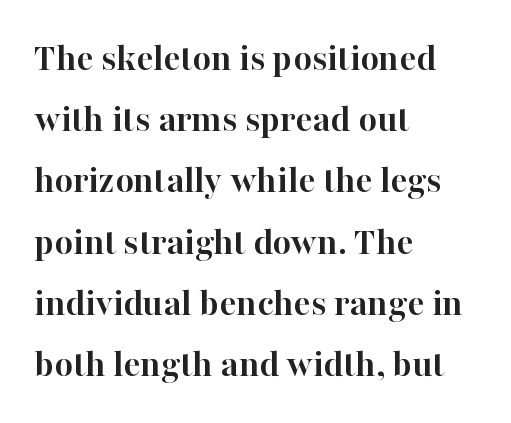
The image shows 40 px semibold serif type, upright; set left-aligned, normal line spacing (1.53x), normal letter spacing, not underlined; high stroke contrast and a medium x-height.
